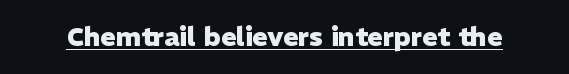
{"italic": "no", "bold": "yes", "underline": "yes", "letter_spacing": "normal", "letter_spacing_em": 0.0, "glyph_px": 26}
